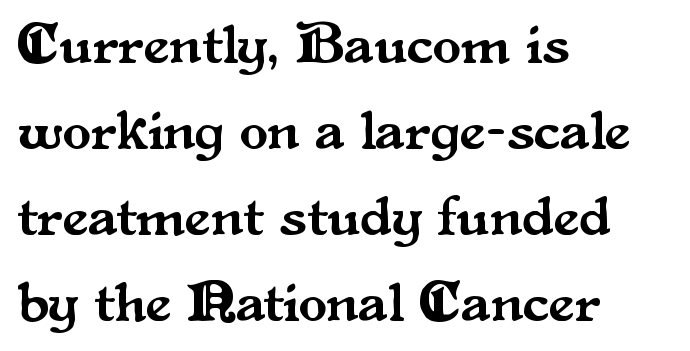
The image shows 58 px serif type, upright; set left-aligned, normal line spacing (1.48x), normal letter spacing, not underlined; medium stroke contrast and a small x-height.
